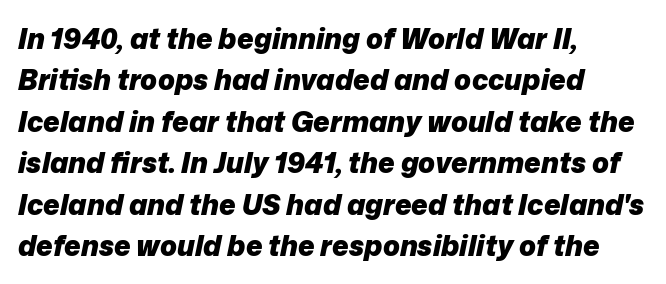
{"italic": "yes", "lean": "right", "slant_degrees": 12, "bold": "yes", "weight": "heavy", "width": "normal", "stroke_contrast": "low", "x_height": "medium", "monospaced": "no", "underline": "no", "align": "left", "line_spacing": "normal", "line_spacing_ratio": 1.48, "letter_spacing": "normal", "letter_spacing_em": 0.0, "glyph_px": 28}
